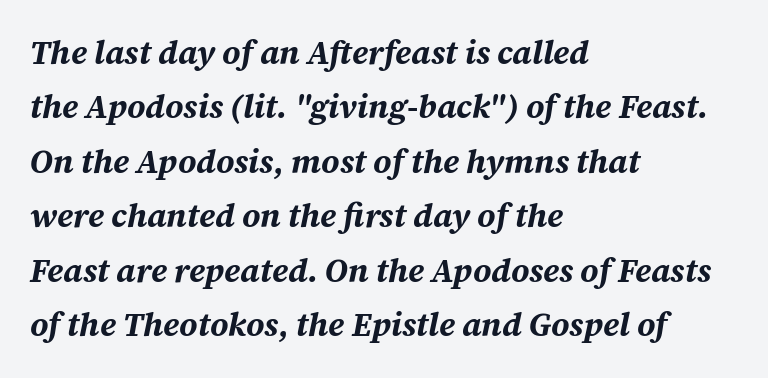
{"italic": "yes", "lean": "right", "slant_degrees": 12, "bold": "yes", "weight": "bold", "width": "normal", "stroke_contrast": "medium", "x_height": "medium", "monospaced": "no", "underline": "no", "align": "left", "line_spacing": "normal", "line_spacing_ratio": 1.65, "letter_spacing": "normal", "letter_spacing_em": 0.0, "glyph_px": 33}
